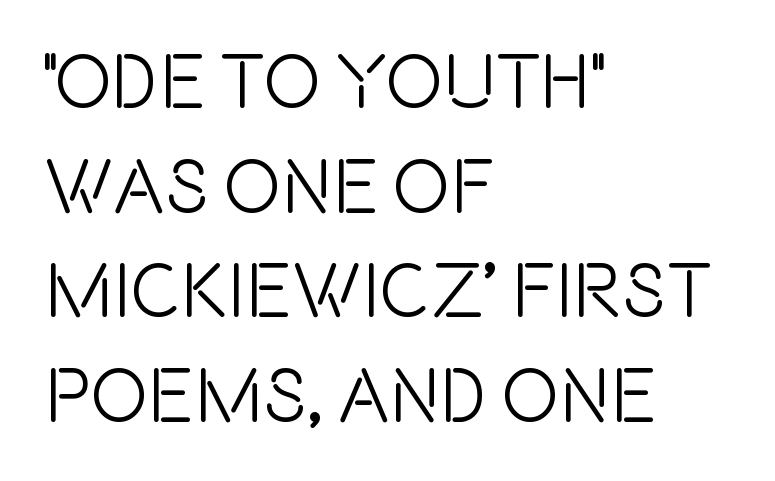
These lines are rendered in a variable-pitch font. Compared with a centered layout, this one pins lines to the left instead. Normally led — the rows are evenly, conventionally spaced. This is sans-serif lettering, the kind often seen on screens and signage.
